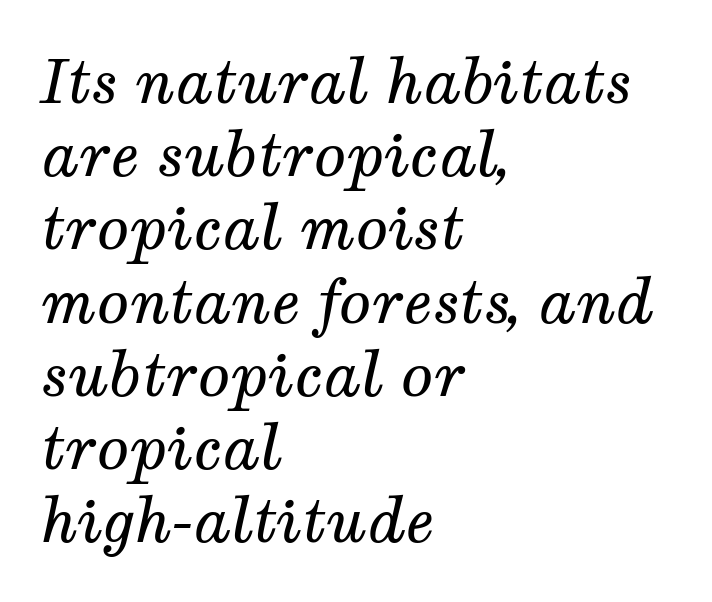
Standard letterfit; no display-style spreading of the glyphs. Each stroke keeps to a modest, everyday thickness or less. The characters display serif detailing at their extremities. Yep, that's italic — everything's leaning. Lines of text with bare space underneath. Teacher's note: observe the even left margin — that is flush-left alignment.
